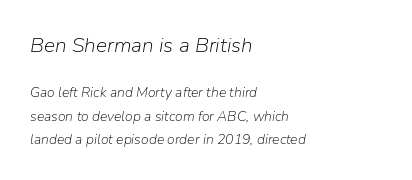
Vertically, the passage feels balanced, rows spaced as you'd expect. Bigger letters appear in the top chunk; the bottom chunk is reduced. The strip under each line holds only bare page. The text block is weighted toward the left margin, trailing off unevenly rightward.
